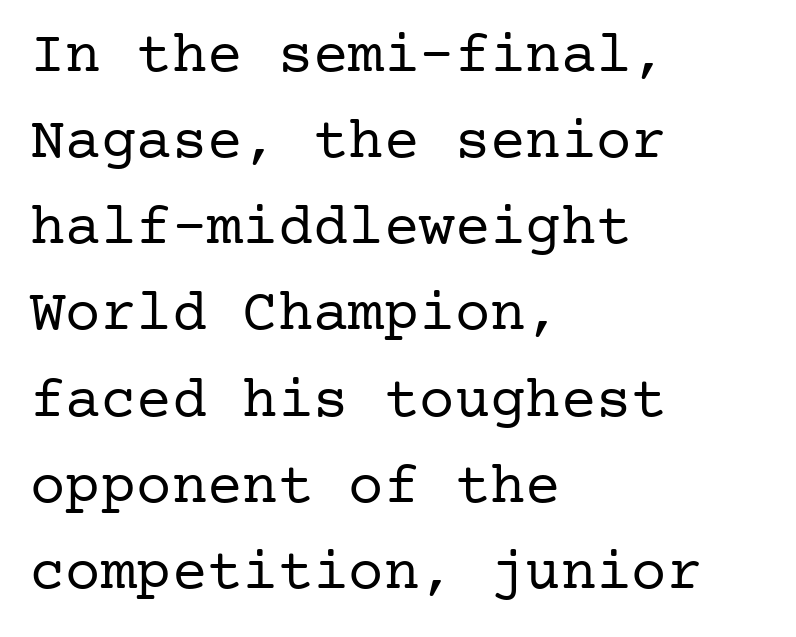
Stroke mass is kept to a normal reading level or below. Is this a sans? No — the strokes have serifs. The axis of the letterforms is exactly vertical. Unmarked baselines from the first word to the last. The rows are spaced the way most documents space them. Left-aligned paragraph, ragged on the right.
